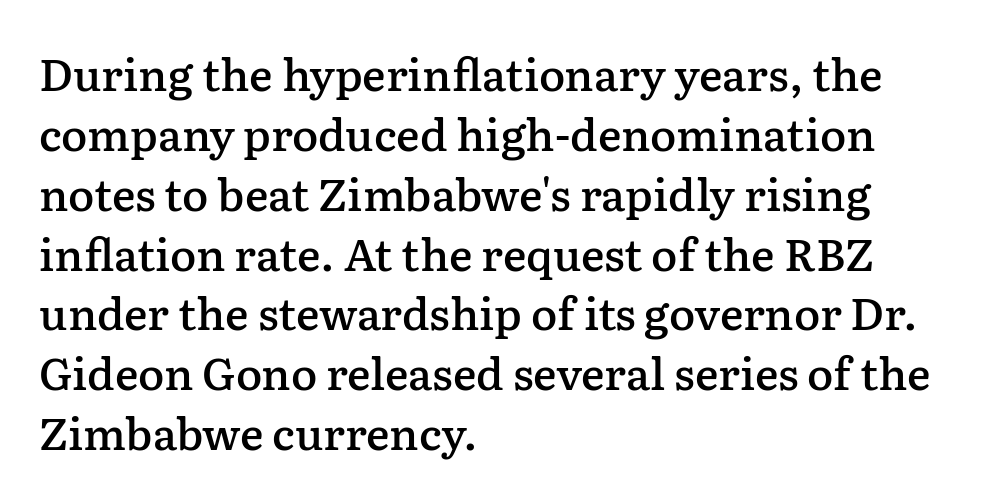
The image shows 44 px semibold serif type, upright; set left-aligned, normal line spacing (1.36x), normal letter spacing, not underlined; low stroke contrast and a medium x-height.
